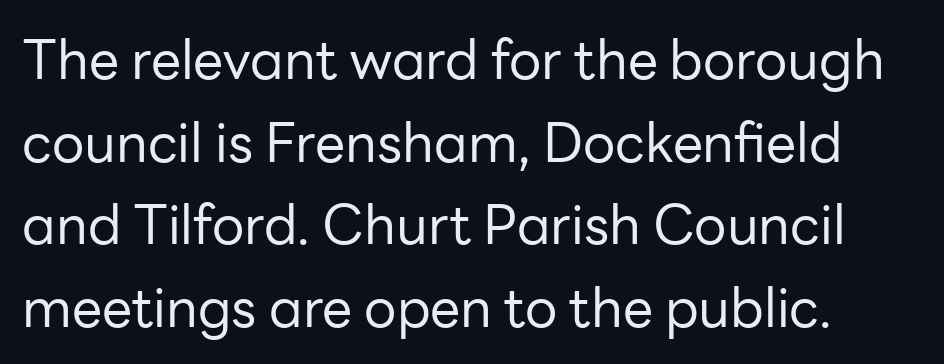
The image shows 54 px regular-weight sans-serif type, upright; set left-aligned, normal line spacing (1.53x), normal letter spacing, not underlined; low stroke contrast and a medium x-height.
